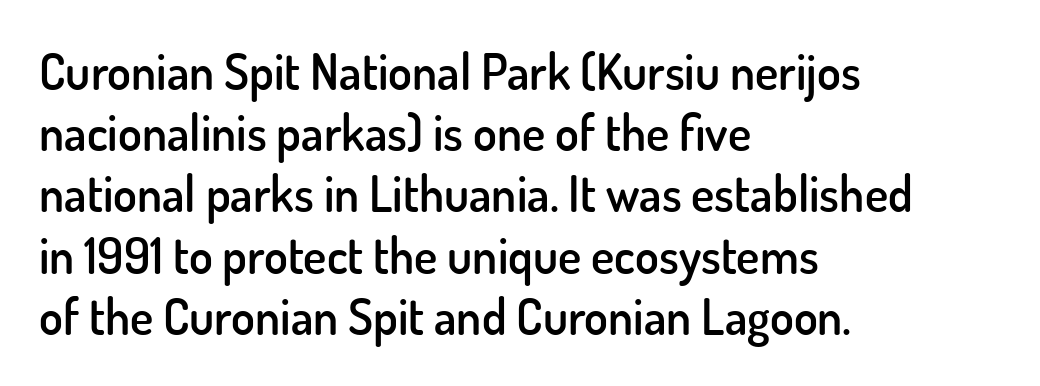
Q: Is the text bold? A: Semi-bold.
Q: Is the text italic (slanted)? A: No, it is upright.
Q: Is the typeface a serif or a sans-serif typeface? A: Sans-serif.
Q: Is the text underlined? A: No.
Q: How is the paragraph aligned? A: Left-aligned.
Q: Is the spacing between letters normal or unusually wide? A: Normal.
Q: Is the spacing between lines tight, normal or loose? A: Normal.
Q: Width (condensed, normal, or wide)? A: Normal.
Q: Stroke contrast? A: Low.
Q: x-height? A: Small.
Q: Monospaced? A: No.
